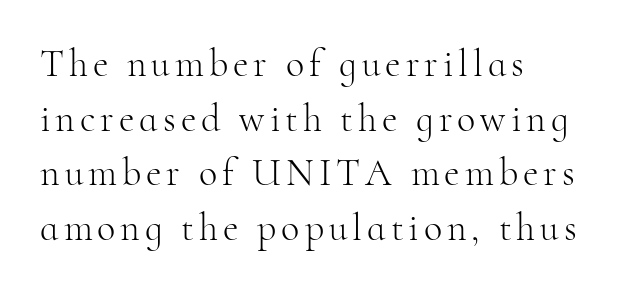
Left-aligned paragraph, ragged on the right. Stroke thickness stays within the range of a standard reading face or lighter. Regarding leading, the lines here are spaced in the standard way. The space directly below the letters is spotless. Each letter's strokes conclude with small projecting serifs. Note the varied advance widths — an 'i' is clearly narrower than an 'm'.
